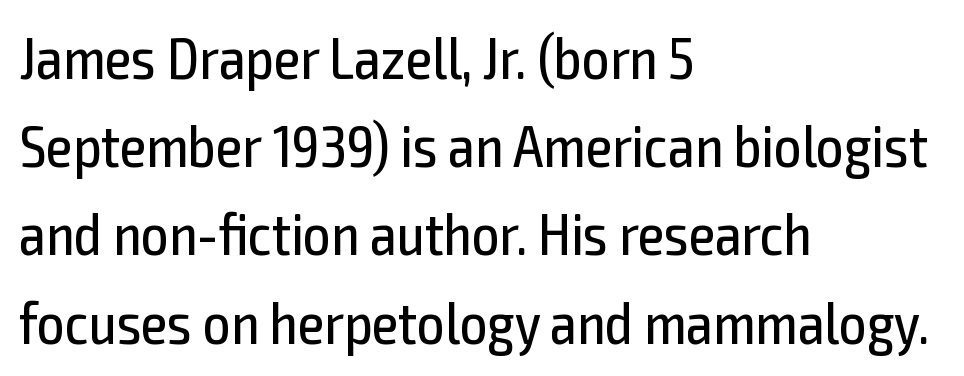
Q: Is the text bold? A: No.
Q: Is the text italic (slanted)? A: No, it is upright.
Q: Is the typeface a serif or a sans-serif typeface? A: Sans-serif.
Q: Is the text underlined? A: No.
Q: How is the paragraph aligned? A: Left-aligned.
Q: Is the spacing between letters normal or unusually wide? A: Normal.
Q: Is the spacing between lines tight, normal or loose? A: Normal.
Q: Width (condensed, normal, or wide)? A: Condensed.
Q: x-height? A: Medium.
Q: Monospaced? A: No.
